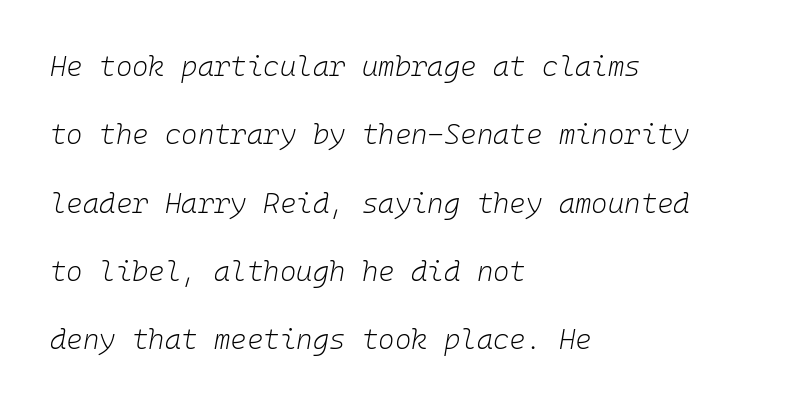
Q: Is the text bold? A: No.
Q: Is the text italic (slanted)? A: Yes, it leans right by about 10 degrees.
Q: Is the text underlined? A: No.
Q: How is the paragraph aligned? A: Left-aligned.
Q: Is the spacing between letters normal or unusually wide? A: Normal.
Q: Is the spacing between lines tight, normal or loose? A: Loose.
Q: Width (condensed, normal, or wide)? A: Normal.
Q: Stroke contrast? A: Low.
Q: x-height? A: Medium.
Q: Monospaced? A: Yes.
